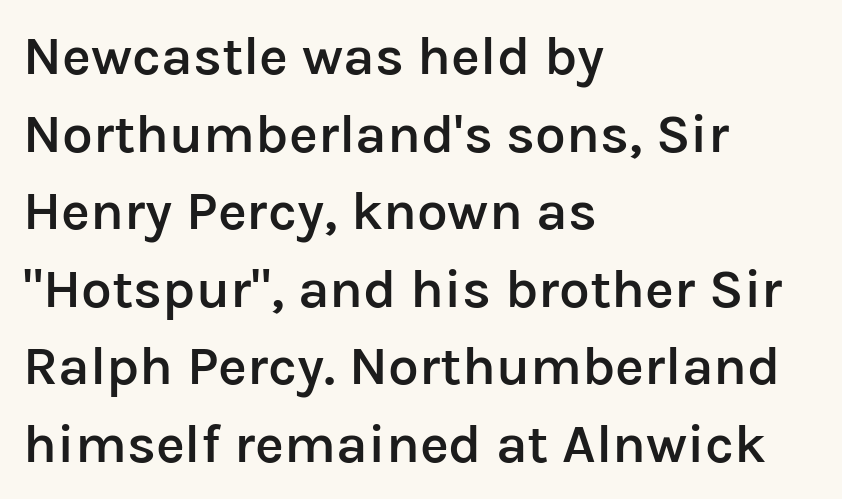
The image shows 55 px semibold sans-serif type, upright; set left-aligned, normal line spacing (1.41x), normal letter spacing, not underlined; low stroke contrast and a medium x-height.
